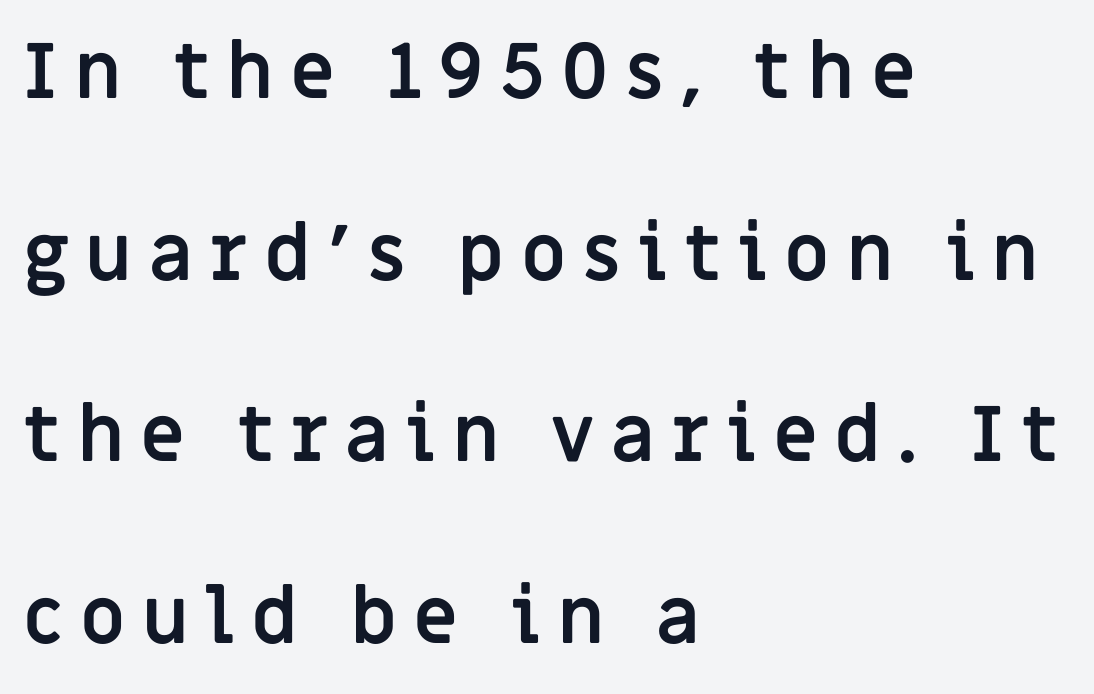
{"serif": "no", "italic": "no", "bold": "yes", "weight": "semibold", "width": "normal", "stroke_contrast": "low", "x_height": "large", "monospaced": "no", "underline": "no", "align": "left", "line_spacing": "loose", "line_spacing_ratio": 2.36, "letter_spacing": "wide", "letter_spacing_em": 0.21, "glyph_px": 77}
